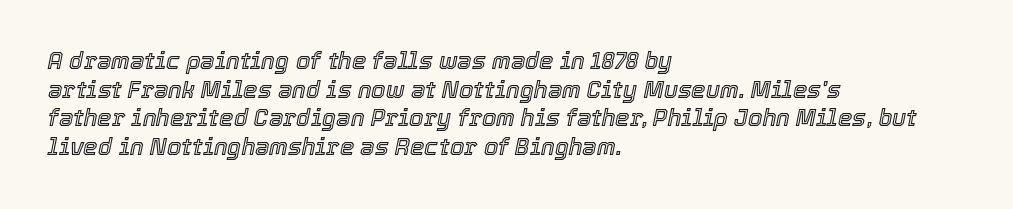
Horizontal alignment here is leftward, the default for most running prose. The strip under each line holds only bare page. A typesetter would mark this as italic. Regarding leading, the lines here are spaced in the standard way.
